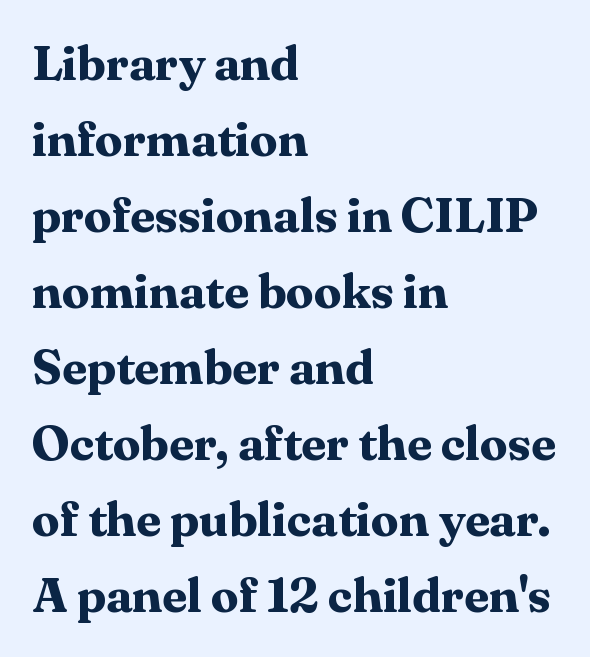
The image shows 49 px bold serif type, upright; set left-aligned, normal line spacing (1.55x), normal letter spacing, not underlined; medium stroke contrast and a medium x-height.
